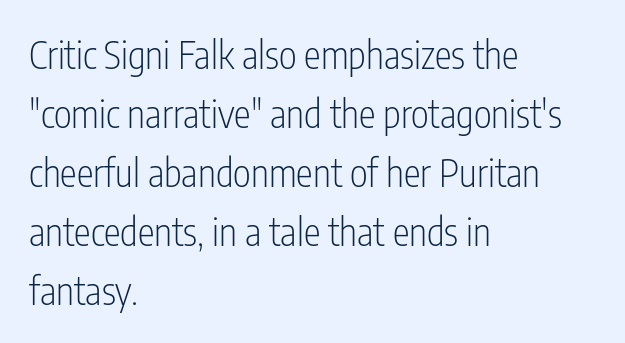
Students, note that the glyphs here touch the page at normal intervals. A typesetter would call this proportional, since set widths differ per character. When letters stand straight like this, we call the style roman or upright. Unmarked baselines from the first word to the last.
